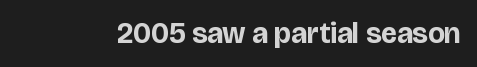
Underlining? Definitely not there. This rendering employs a face without finishing strokes, i.e., a sans-serif. These words are printed bold, with thick strokes throughout. Tracking here is standard; glyphs follow each other at the usual distance. A typesetter would call this proportional, since set widths differ per character. Nope, not italic — everything's standing straight.
